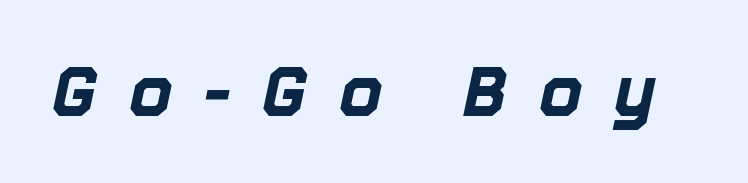
The face used here has the dense, thick strokes of a bold. Here the designer chose a conventional face with non-uniform glyph widths. These lines have a slow, spaced-out rhythm from letter to letter. The space directly below the letters is spotless. Italic? Definitely — the glyphs are oblique.
